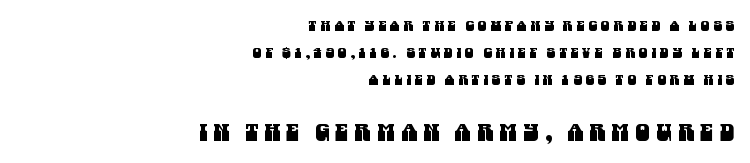
The image shows 23 px text type; set right-aligned, loose line spacing (1.94x), unusually wide letter spacing (+0.27 em), not underlined; the second (bottom) block is 1.64x larger.
